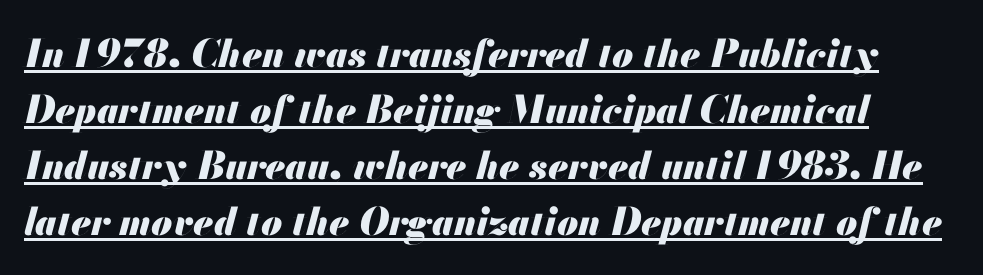
Caption: standard tracking, unaltered. Has an underline been added? It has. These words are printed bold, with thick strokes throughout. These lines are rendered in a variable-pitch font.
